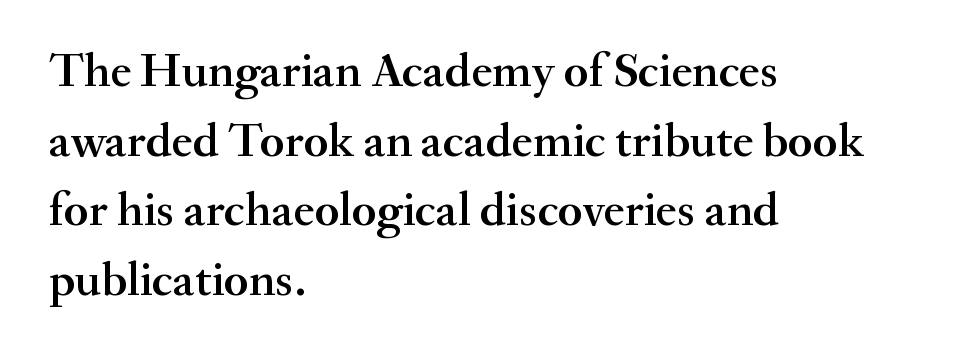
Teacher's note: observe the even left margin — that is flush-left alignment. This sample has the flowing, uneven cadence of proportional lettering. Honestly, the letter spacing is just normal — you wouldn't notice it. Glance below the letters and you will spot only blank space. Leading: standard. Each letter's strokes conclude with small projecting serifs.
